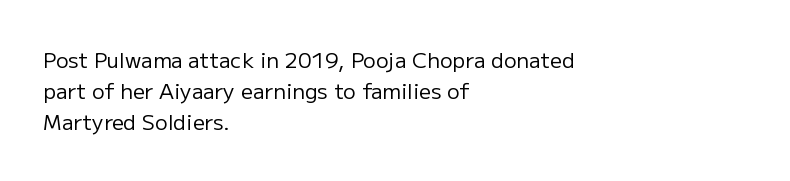
Q: Is the text bold? A: No.
Q: Is the text italic (slanted)? A: No, it is upright.
Q: Is the text underlined? A: No.
Q: How is the paragraph aligned? A: Left-aligned.
Q: Is the spacing between letters normal or unusually wide? A: Normal.
Q: Is the spacing between lines tight, normal or loose? A: Normal.
